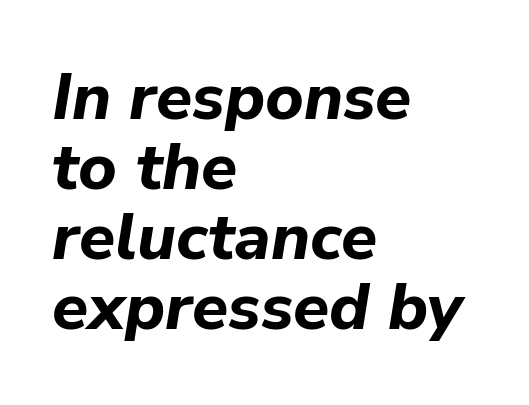
The image shows 66 px bold type, italic (leaning right); set left-aligned, tight line spacing (1.06x), normal letter spacing, not underlined; low stroke contrast and a medium x-height.
